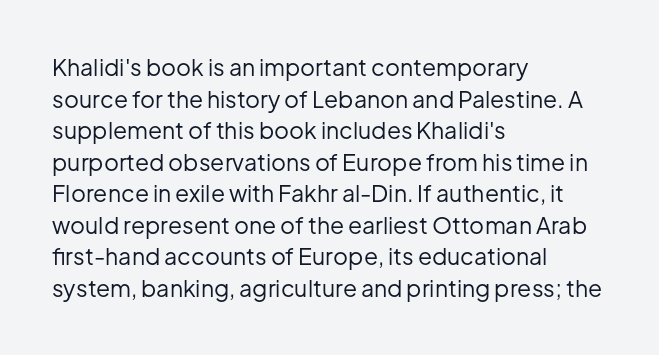
{"italic": "no", "bold": "no", "underline": "no", "align": "left", "line_spacing": "normal", "line_spacing_ratio": 1.37, "letter_spacing": "normal", "letter_spacing_em": 0.0, "glyph_px": 23}
